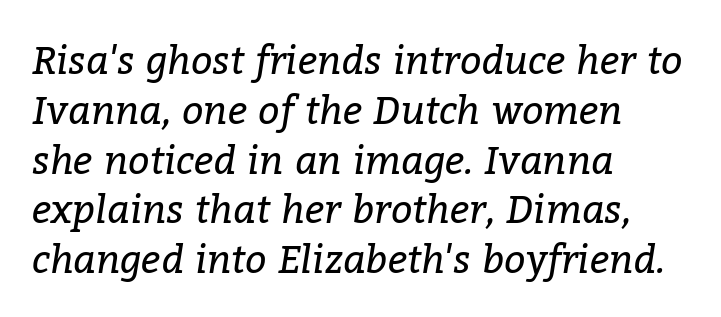
Q: Is the text bold? A: No.
Q: Is the text italic (slanted)? A: Yes, it leans right by about 9 degrees.
Q: Is the typeface a serif or a sans-serif typeface? A: Serif.
Q: Is the text underlined? A: No.
Q: How is the paragraph aligned? A: Left-aligned.
Q: Is the spacing between letters normal or unusually wide? A: Normal.
Q: Is the spacing between lines tight, normal or loose? A: Normal.
Q: Width (condensed, normal, or wide)? A: Normal.
Q: Stroke contrast? A: Low.
Q: x-height? A: Medium.
Q: Monospaced? A: No.
